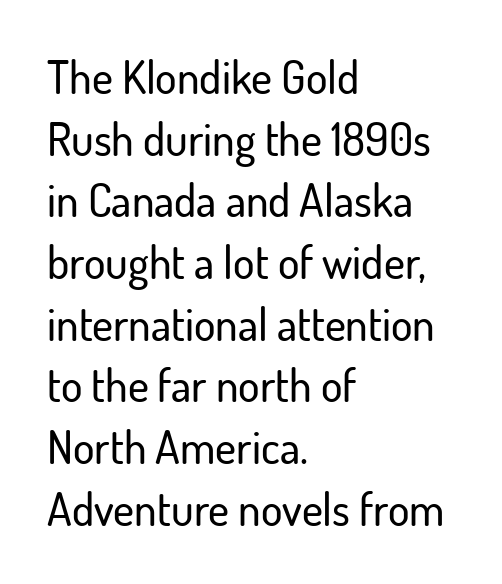
{"serif": "no", "italic": "no", "width": "normal", "stroke_contrast": "low", "x_height": "small", "monospaced": "no", "underline": "no", "align": "left", "line_spacing": "normal", "line_spacing_ratio": 1.37, "letter_spacing": "normal", "letter_spacing_em": 0.0, "glyph_px": 45}
